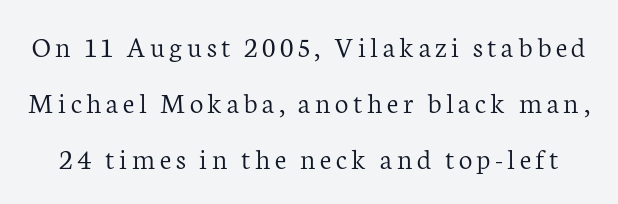
Heft: none added — not bold. The foot of each line stays bare and open. Is this a fixed-width face? No — the glyphs have proportional, varying widths. Upright lettering throughout. Note: serifs present on the glyphs.
